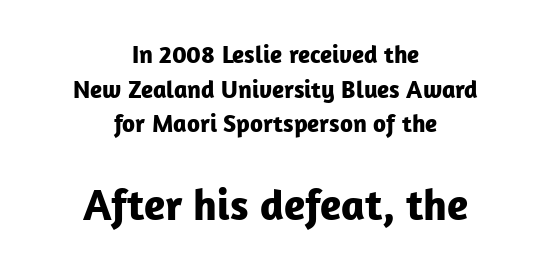
Is this a fixed-width face? No — the glyphs have proportional, varying widths. A sans-serif font was chosen for this passage. The compositor balanced each line on the midline. Heft: maximum for text — a bold. The gaps between neighbouring characters are ordinary and unremarkable. A roman cut, with each character standing at attention.
